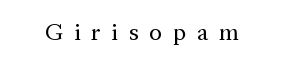
The image shows 24 px text type, upright; set unusually wide letter spacing (+0.45 em), not underlined.
